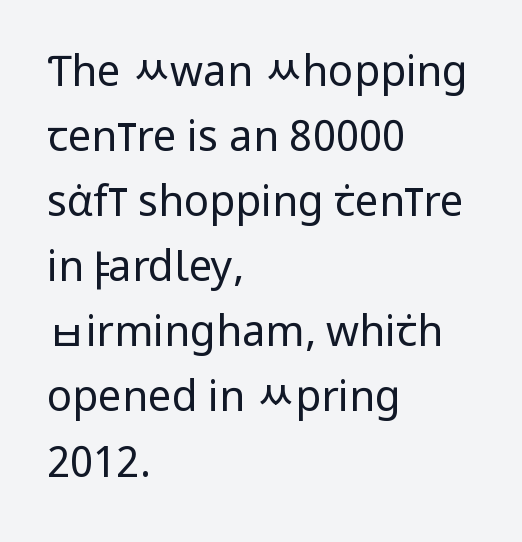
In terms of letterspacing, this is plain default setting. To sum up the face: it is a sans, with no serifs. Is the type heavy? It reads as light-to-regular instead. Honestly, there is no underline to notice here at all. Spacing verdict: proportional, widths tailored to each character. How would I describe the line gaps? Plain and ordinary.
